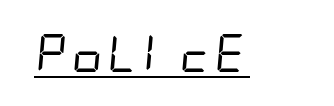
{"serif": "no", "bold": "no", "weight": "regular", "width": "condensed", "stroke_contrast": "low", "x_height": "large", "underline": "yes", "letter_spacing": "normal", "letter_spacing_em": 0.0, "glyph_px": 38}
